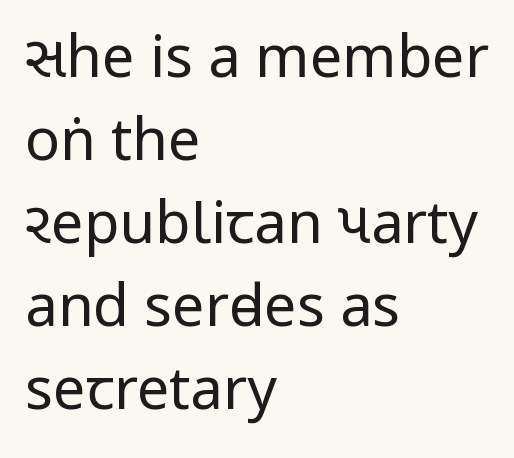
{"serif": "no", "italic": "no", "bold": "no", "weight": "regular", "width": "condensed", "stroke_contrast": "low", "x_height": "large", "monospaced": "no", "underline": "no", "align": "left", "line_spacing": "normal", "line_spacing_ratio": 1.43, "letter_spacing": "normal", "letter_spacing_em": 0.0, "glyph_px": 58}
